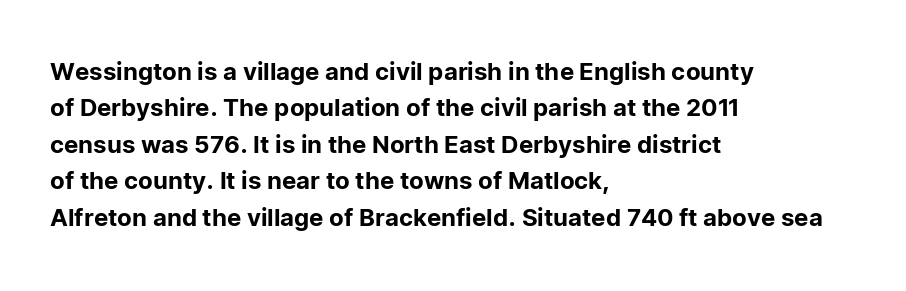
A normal amount of white space separates one row of letters from the next. Is there any slant? The stems are plumb. Nobody touched the tracking dial on this one. Quick note: underline off.
